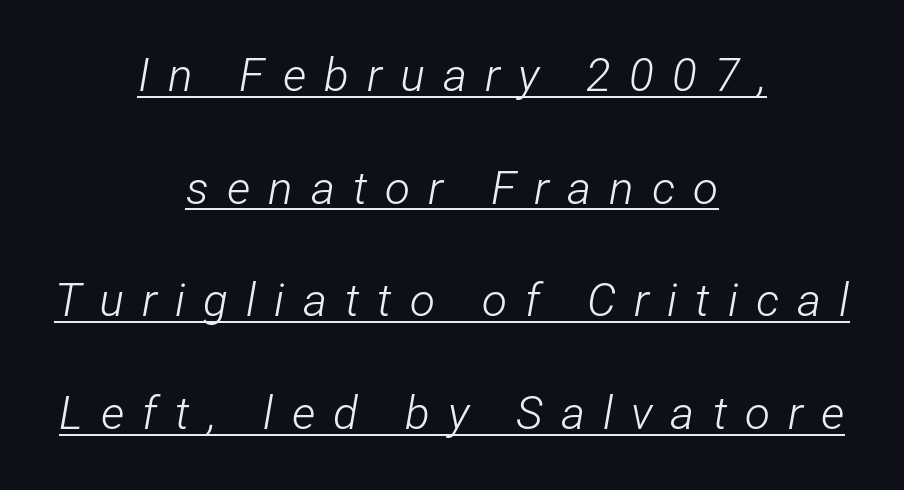
{"italic": "yes", "lean": "right", "slant_degrees": 12, "bold": "no", "weight": "light", "width": "condensed", "stroke_contrast": "low", "x_height": "medium", "monospaced": "no", "underline": "yes", "align": "center", "line_spacing": "loose", "line_spacing_ratio": 2.45, "letter_spacing": "wide", "letter_spacing_em": 0.39, "glyph_px": 46}
